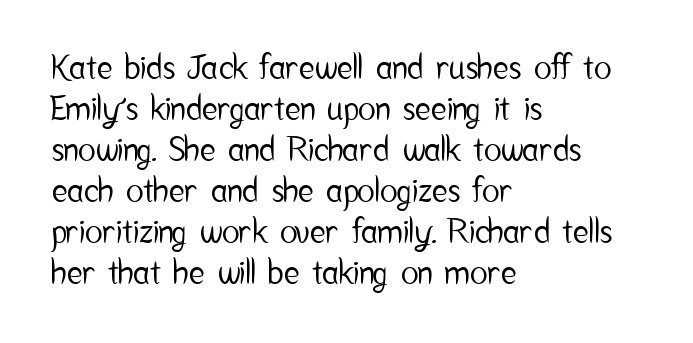
The image shows 33 px condensed sans-serif type, upright; set left-aligned, line spacing 1.24x, normal letter spacing, not underlined; low stroke contrast and a medium x-height.
